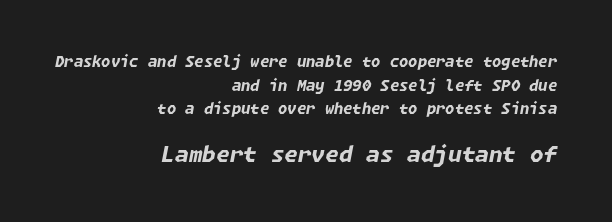
The image shows 22 px bold type, italic (leaning right); set right-aligned, normal line spacing (1.58x), normal letter spacing, not underlined; the second (bottom) block is 1.47x larger.
